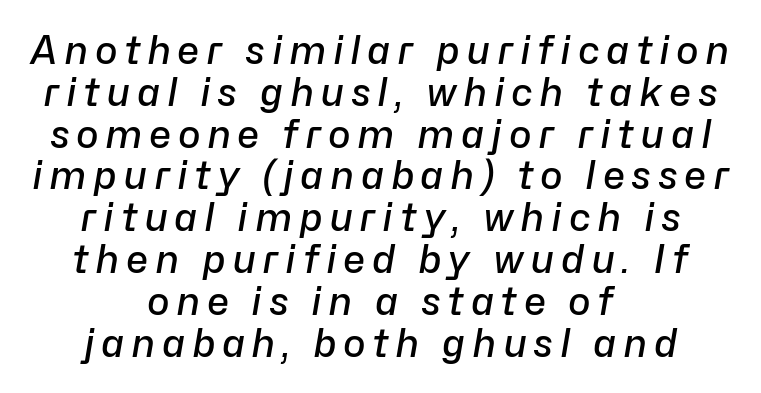
Centered paragraph, ragged on both sides. Horizontal bands of white between lines are thin slivers. Looking at the ascenders, they clearly lean. Underlining? Definitely not there. The face used here is proportionally spaced, like ordinary book or web type.
